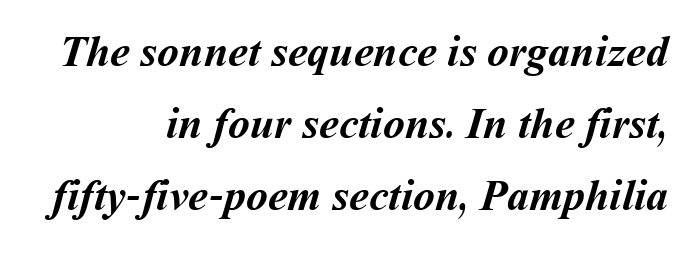
{"bold": "yes", "weight": "semibold", "width": "normal", "stroke_contrast": "medium", "x_height": "medium", "monospaced": "no", "underline": "no", "align": "right", "line_spacing": "normal", "line_spacing_ratio": 1.64, "letter_spacing": "normal", "letter_spacing_em": 0.0, "glyph_px": 44}
